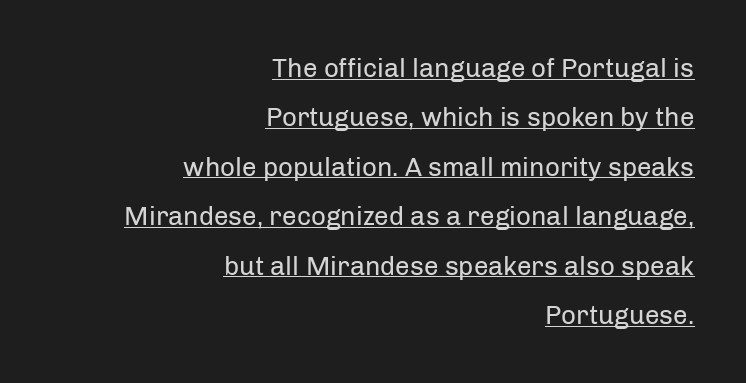
{"italic": "no", "bold": "no", "underline": "yes", "align": "right", "line_spacing": "loose", "line_spacing_ratio": 1.9, "letter_spacing": "normal", "letter_spacing_em": 0.0, "glyph_px": 26}
